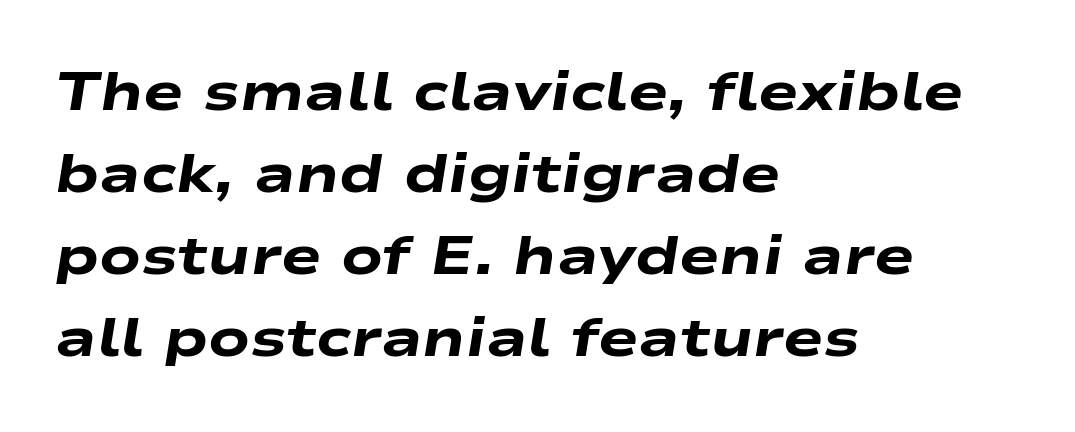
Q: Is the text bold? A: Yes.
Q: Is the text italic (slanted)? A: Yes, it leans right by about 9 degrees.
Q: Is the text underlined? A: No.
Q: How is the paragraph aligned? A: Left-aligned.
Q: Is the spacing between letters normal or unusually wide? A: Normal.
Q: Is the spacing between lines tight, normal or loose? A: Normal.
Q: Width (condensed, normal, or wide)? A: Wide.
Q: Stroke contrast? A: Low.
Q: x-height? A: Medium.
Q: Monospaced? A: No.
